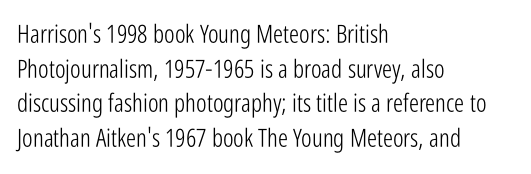
The letters stand straight up with perfectly vertical stems. The typesetter chose a ragged-right arrangement here. What's the leading like? Ordinary, nothing unusual. Nothing unusual about the tracking: characters are spaced as the font intends. Is the stroke heavy? The answer is a plain regular-or-lighter.
